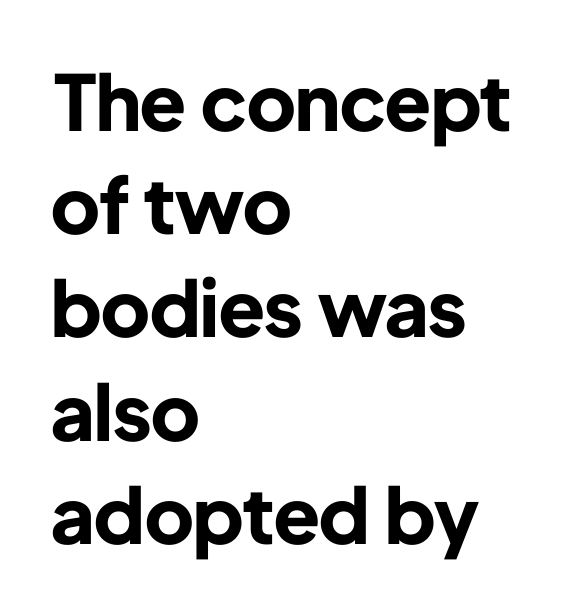
Unlike a traditional serif, this face leaves its strokes unadorned. Each row of text sits above clean, open space. Teacher's note: observe the even left margin — that is flush-left alignment. The axis of the letterforms is exactly vertical.
